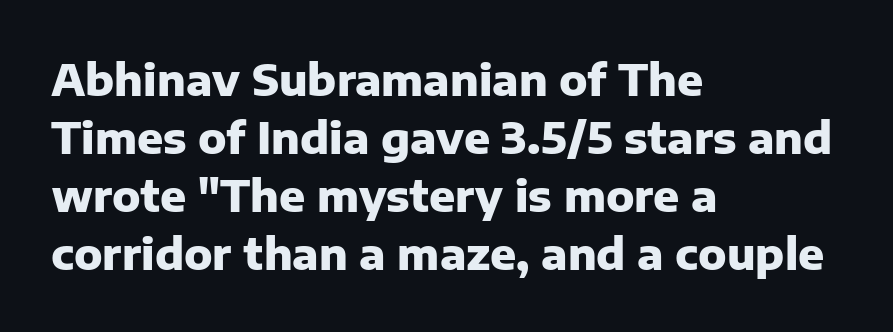
You'd pick this weight for a headline — it's a proper bold. Every stem runs plumb, perpendicular to the baseline. The strip under each line holds only bare page. One-word summary of the alignment: left. Short note: letters normally spaced.
